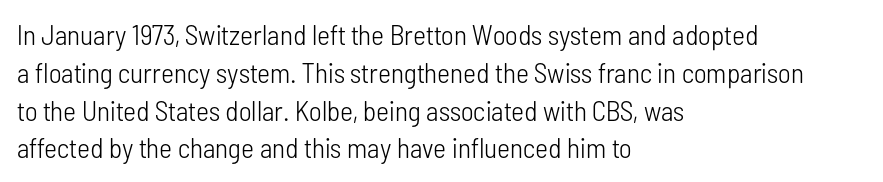
{"serif": "no", "italic": "no", "bold": "no", "weight": "light", "width": "condensed", "stroke_contrast": "low", "x_height": "medium", "monospaced": "no", "underline": "no", "align": "left", "line_spacing": "normal", "line_spacing_ratio": 1.35, "letter_spacing": "normal", "letter_spacing_em": 0.0, "glyph_px": 28}
